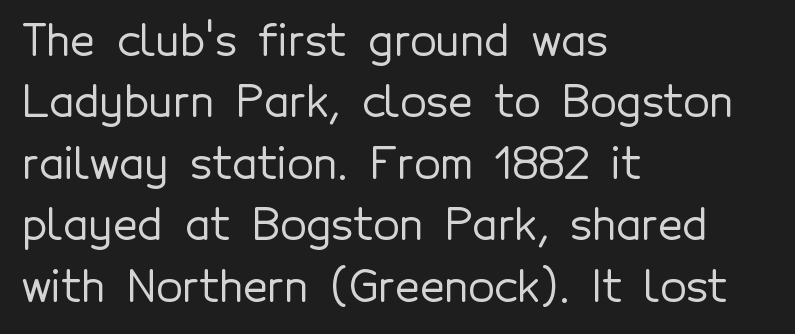
The text block is weighted toward the left margin, trailing off unevenly rightward. Varying glyph widths throughout — classic text-font behaviour. Ascenders rise straight up at ninety degrees. This rendering leaves character spacing at its baseline value. Look at the bottom of the vertical strokes: they stop flat, with no serifs.
